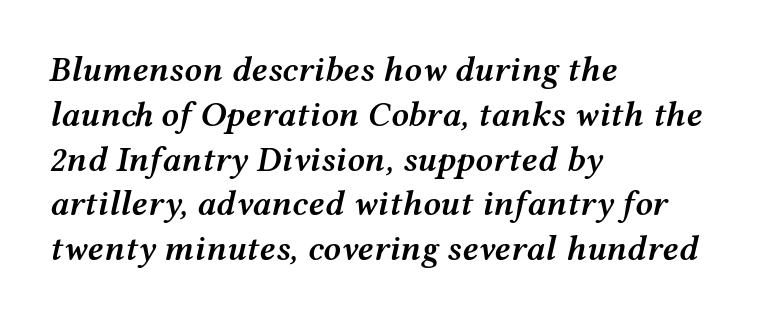
A typesetter would call this proportional, since set widths differ per character. Slant detected: the letters are inclined. The type is set solid horizontally, with unmodified tracking. These lines carry some extra weight — a demibold, not a full bold. The rendering uses a moderate line-height, typical for paragraphs. Short and long lines alike share a common starting point at left.
